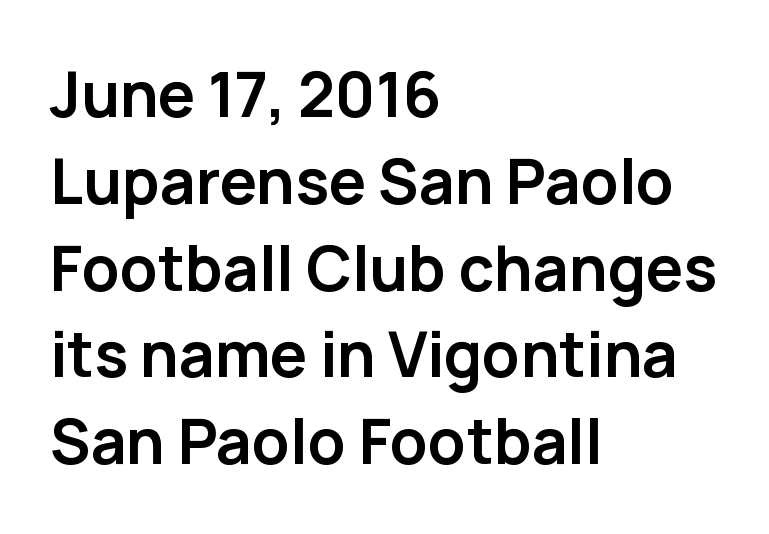
{"serif": "no", "italic": "no", "bold": "yes", "weight": "semibold", "width": "normal", "stroke_contrast": "low", "x_height": "medium", "monospaced": "no", "underline": "no", "align": "left", "line_spacing": "normal", "line_spacing_ratio": 1.4, "letter_spacing": "normal", "letter_spacing_em": 0.0, "glyph_px": 62}
